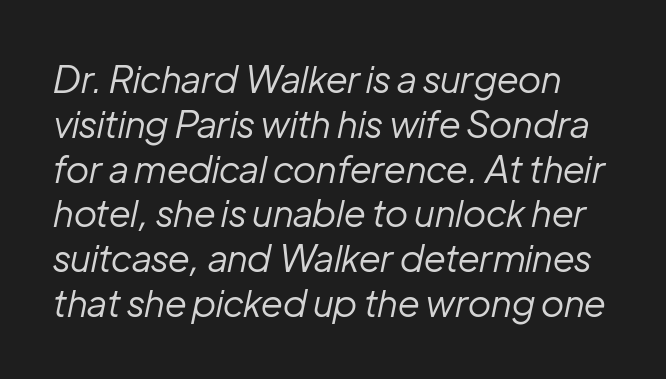
The image shows 37 px regular-weight type, italic (leaning right); set line spacing 1.21x, normal letter spacing, not underlined; low stroke contrast and a medium x-height.
